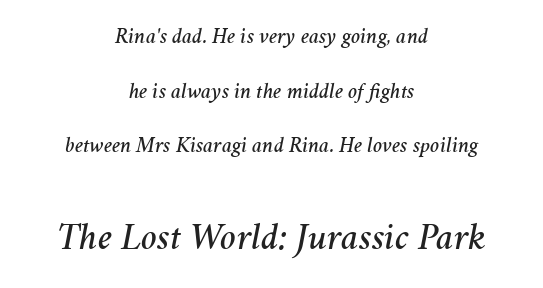
{"italic": "yes", "lean": "right", "slant_degrees": 11, "width": "normal", "stroke_contrast": "medium", "x_height": "medium", "monospaced": "no", "underline": "no", "align": "center", "line_spacing": "loose", "line_spacing_ratio": 2.48, "letter_spacing": "normal", "letter_spacing_em": 0.0, "larger_block": "second", "size_ratio": 1.73, "glyph_px": 38}
